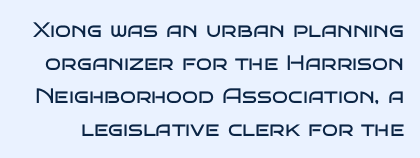
Nobody touched the tracking dial on this one. The rows are spaced the way most documents space them. This is the regular roman posture of the typeface. A clean baseline with only descenders dipping below it. The font sits on the lighter half of the weight spectrum, regular included.
